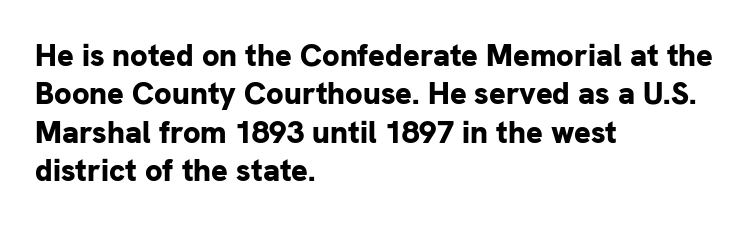
The image shows 31 px bold sans-serif type, upright; set left-aligned, line spacing 1.24x, normal letter spacing, not underlined; low stroke contrast and a medium x-height.
